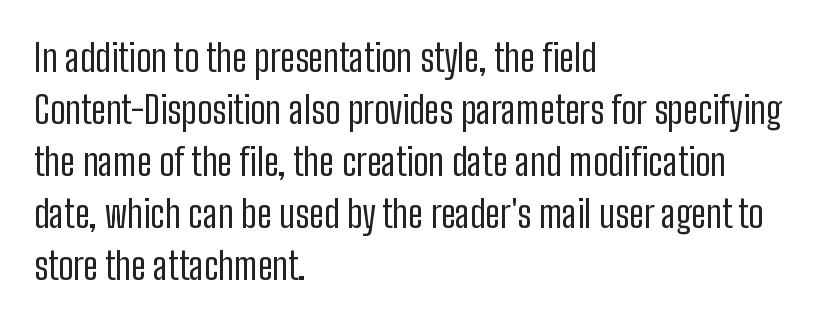
The image shows 38 px regular-weight, condensed sans-serif type, upright; set left-aligned, normal line spacing (1.37x), normal letter spacing, not underlined; low stroke contrast and a medium x-height.
